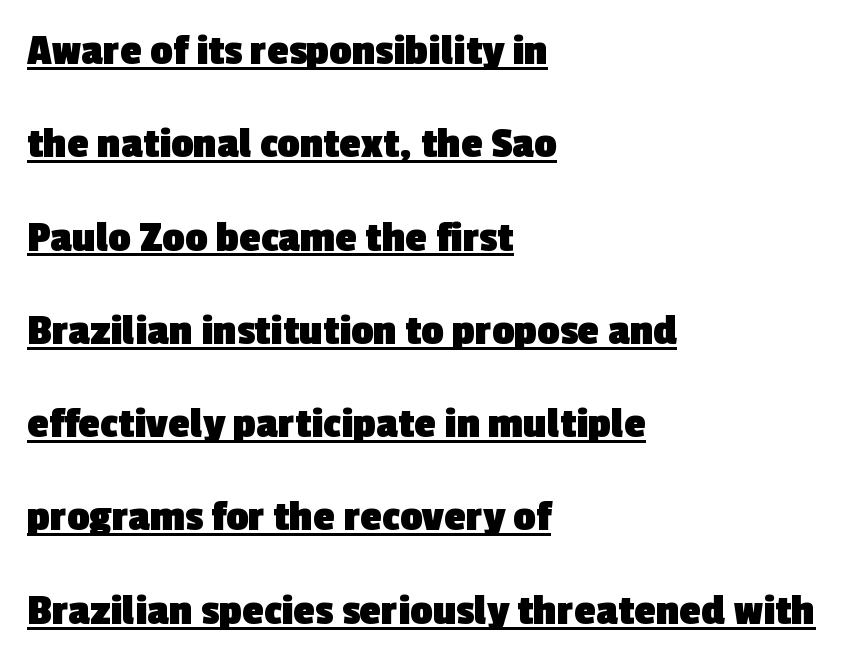
{"serif": "no", "bold": "yes", "weight": "heavy", "width": "normal", "x_height": "medium", "monospaced": "no", "underline": "yes", "align": "left", "line_spacing": "loose", "line_spacing_ratio": 2.12, "letter_spacing": "normal", "letter_spacing_em": 0.0, "glyph_px": 44}
